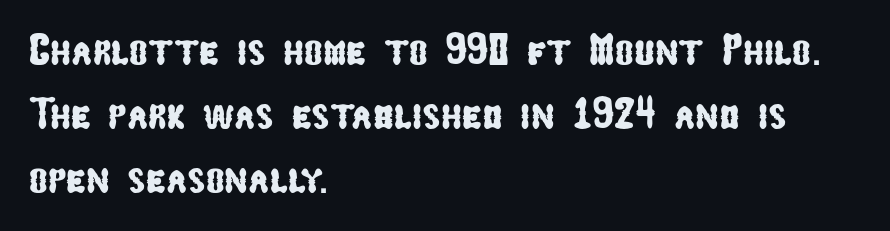
The setting favours the left margin, as ordinary paragraphs usually do. Students, note that the glyphs here touch the page at normal intervals. This block has exactly the height ordinary leading produces. Typographically, this falls in the sans-serif category. Honestly, there is no underline to notice here at all. Is this a fixed-width face? No — the glyphs have proportional, varying widths.
